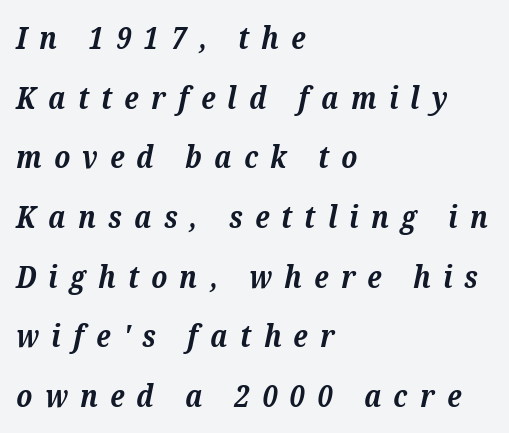
Q: Is the text bold? A: Yes.
Q: Is the text italic (slanted)? A: Yes, it leans right by about 12 degrees.
Q: Is the typeface a serif or a sans-serif typeface? A: Serif.
Q: Is the text underlined? A: No.
Q: How is the paragraph aligned? A: Left-aligned.
Q: Is the spacing between letters normal or unusually wide? A: Unusually wide.
Q: Is the spacing between lines tight, normal or loose? A: Loose.
Q: Width (condensed, normal, or wide)? A: Normal.
Q: Stroke contrast? A: Medium.
Q: x-height? A: Medium.
Q: Monospaced? A: No.
